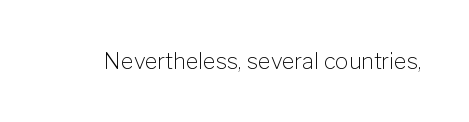
Q: Is the text bold? A: No.
Q: Is the text italic (slanted)? A: No, it is upright.
Q: Is the text underlined? A: No.
Q: Is the spacing between letters normal or unusually wide? A: Normal.
